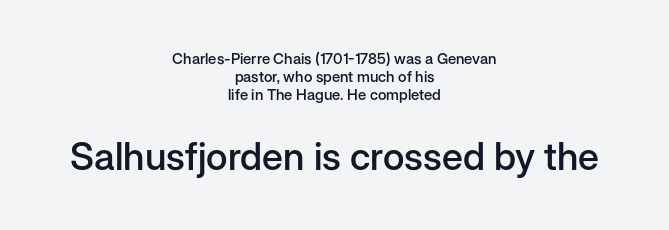
{"serif": "no", "italic": "no", "bold": "semi", "weight": "semibold", "width": "normal", "stroke_contrast": "low", "x_height": "medium", "monospaced": "no", "underline": "no", "align": "center", "line_spacing_ratio": 1.2, "letter_spacing": "normal", "letter_spacing_em": 0.0, "larger_block": "second", "size_ratio": 2.53, "glyph_px": 38}
